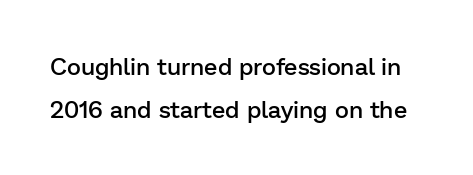
The image shows 24 px text type, upright; set line spacing 1.81x, normal letter spacing, not underlined.
